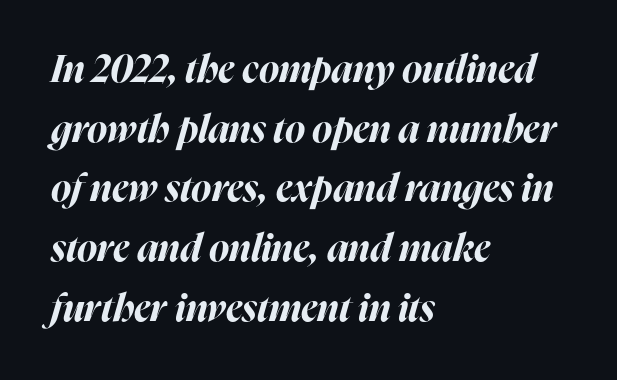
The string is rendered with underlining switched off. The rag falls on the right side of this text block. Notice how descenders clear the ascenders below comfortably — that's standard leading. A typesetter would mark this as italic.
